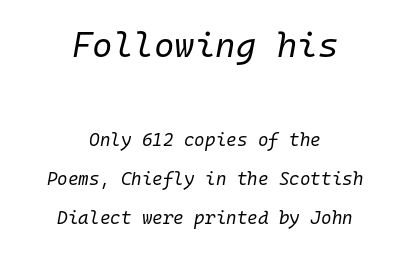
{"italic": "yes", "lean": "right", "slant_degrees": 10, "bold": "no", "weight": "regular", "width": "normal", "stroke_contrast": "low", "x_height": "medium", "monospaced": "yes", "underline": "no", "align": "center", "line_spacing": "loose", "line_spacing_ratio": 2.19, "letter_spacing": "normal", "letter_spacing_em": 0.0, "larger_block": "first", "size_ratio": 1.94, "glyph_px": 35}
